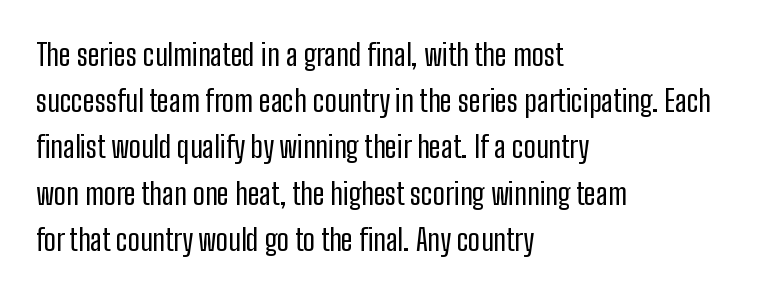
The image shows 30 px regular-weight, condensed sans-serif type, upright; set left-aligned, normal line spacing (1.54x), normal letter spacing, not underlined; low stroke contrast and a medium x-height.
